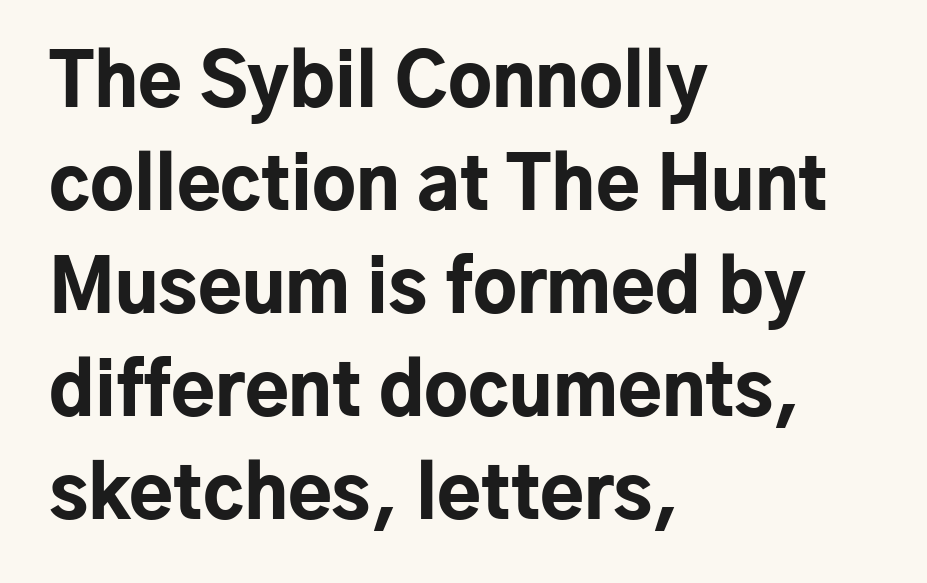
The image shows 72 px bold sans-serif type, upright; set left-aligned, normal line spacing (1.43x), normal letter spacing, not underlined; low stroke contrast and a medium x-height.
